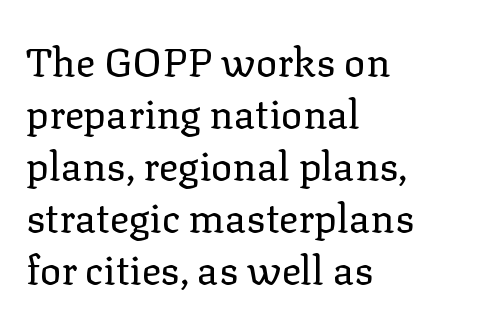
The image shows 40 px regular-weight serif type, upright; set left-aligned, normal line spacing (1.3x), normal letter spacing, not underlined; low stroke contrast and a medium x-height.
